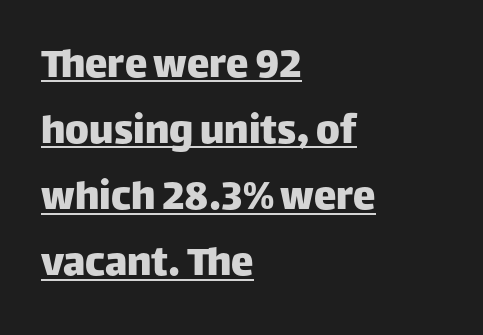
The image shows 45 px sans-serif type, upright; set left-aligned, normal line spacing (1.47x), normal letter spacing, underlined; low stroke contrast and a large x-height.
